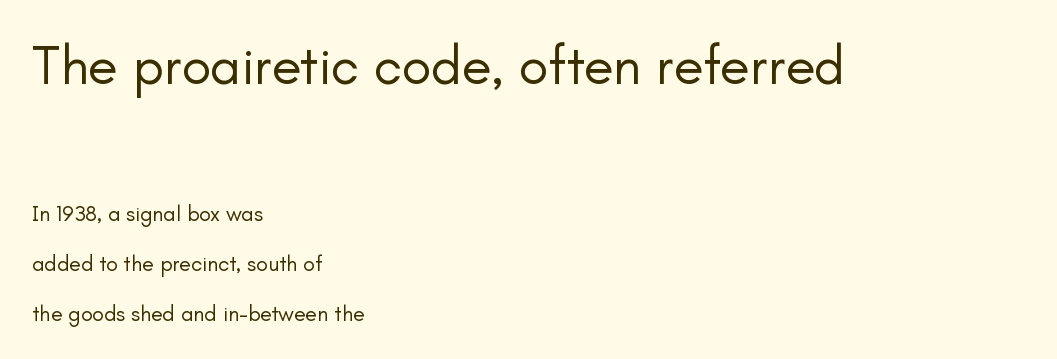
The image shows 55 px regular-weight sans-serif type, upright; set left-aligned, loose line spacing (2.26x), normal letter spacing, not underlined; the first (top) block is 2.5x larger; low stroke contrast and a small x-height.
